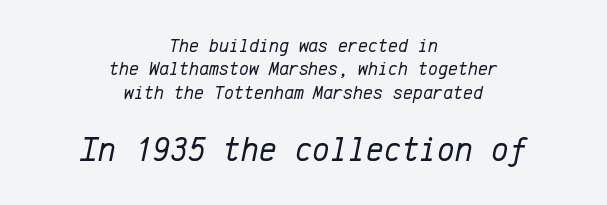
Q: Is the text bold? A: No.
Q: Is the text italic (slanted)? A: Yes, it leans right by about 12 degrees.
Q: Is the text underlined? A: No.
Q: How is the paragraph aligned? A: Centered.
Q: Is the spacing between letters normal or unusually wide? A: Normal.
Q: Which block of text is set in a larger size, the first (top) or the second (bottom)? A: The second (bottom) one.
Q: Width (condensed, normal, or wide)? A: Normal.
Q: Stroke contrast? A: Low.
Q: x-height? A: Medium.
Q: Monospaced? A: Yes.
